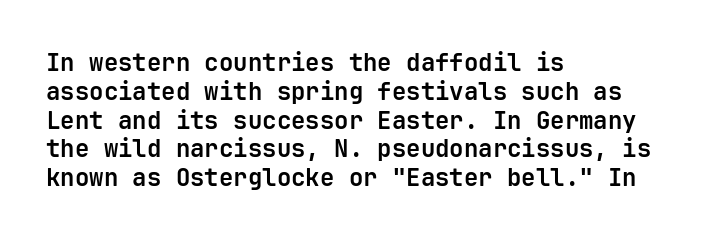
Q: Is the text bold? A: Yes.
Q: Is the text italic (slanted)? A: No, it is upright.
Q: Is the text underlined? A: No.
Q: How is the paragraph aligned? A: Left-aligned.
Q: Is the spacing between letters normal or unusually wide? A: Normal.
